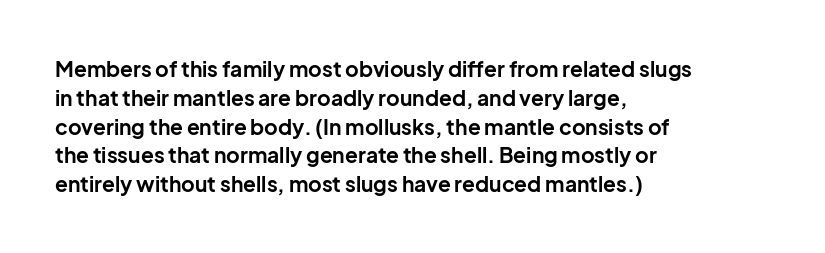
The image shows 21 px bold type, upright; set left-aligned, normal line spacing (1.37x), normal letter spacing, not underlined.
